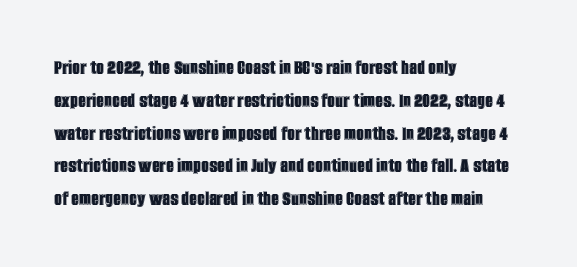
The image shows 22 px text type, upright; set left-aligned, normal line spacing (1.49x), normal letter spacing, not underlined.
